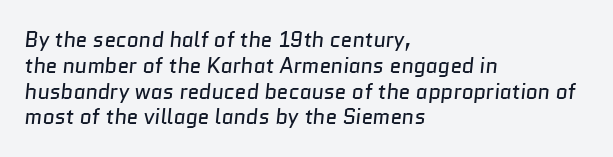
The image shows 21 px text type; set left-aligned, line spacing 1.23x, normal letter spacing, not underlined.
